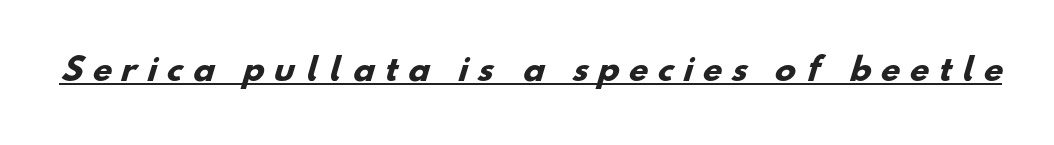
{"serif": "no", "bold": "yes", "weight": "heavy", "width": "normal", "stroke_contrast": "low", "x_height": "small", "monospaced": "no", "underline": "yes", "letter_spacing": "wide", "letter_spacing_em": 0.32, "glyph_px": 31}
